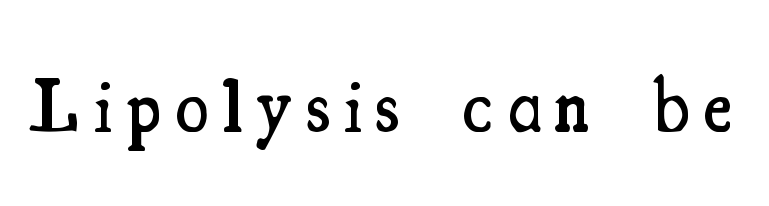
{"serif": "yes", "italic": "no", "bold": "semi", "weight": "semibold", "width": "condensed", "stroke_contrast": "medium", "x_height": "small", "monospaced": "no", "underline": "no", "glyph_px": 75}
